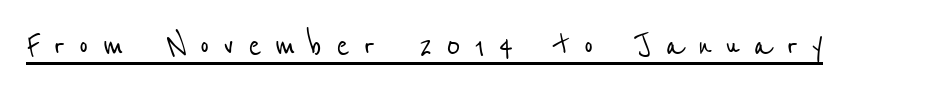
The image shows 40 px condensed sans-serif type; set unusually wide letter spacing (+0.33 em), underlined; low stroke contrast and a medium x-height.
